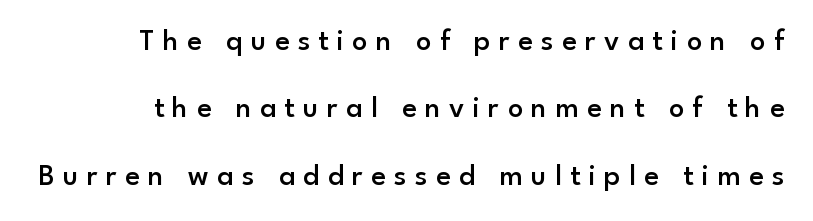
{"serif": "no", "italic": "no", "bold": "semi", "weight": "semibold", "width": "normal", "stroke_contrast": "low", "x_height": "small", "monospaced": "no", "underline": "no", "line_spacing": "loose", "line_spacing_ratio": 2.25, "letter_spacing": "wide", "letter_spacing_em": 0.28, "glyph_px": 30}
